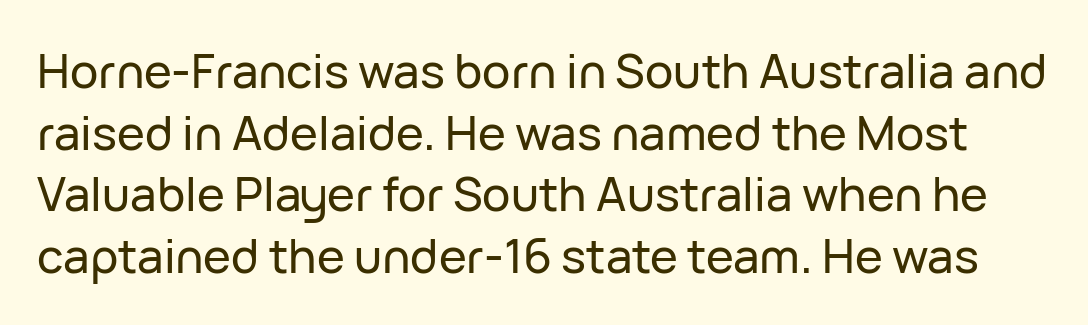
No word sits above an underline. What's the leading like? Ordinary, nothing unusual. Type style note: lacks serifs. The axis of the letterforms is exactly vertical.
